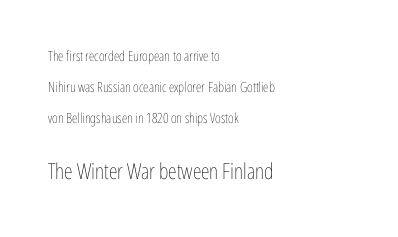
Q: Is the text bold? A: No.
Q: Is the text italic (slanted)? A: No, it is upright.
Q: Is the text underlined? A: No.
Q: How is the paragraph aligned? A: Left-aligned.
Q: Is the spacing between letters normal or unusually wide? A: Normal.
Q: Is the spacing between lines tight, normal or loose? A: Loose.
Q: Which block of text is set in a larger size, the first (top) or the second (bottom)? A: The second (bottom) one.
